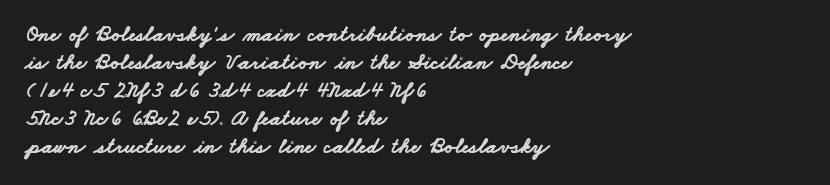
Q: Is the text bold? A: Yes.
Q: Is the text underlined? A: No.
Q: How is the paragraph aligned? A: Left-aligned.
Q: Is the spacing between letters normal or unusually wide? A: Normal.
Q: Is the spacing between lines tight, normal or loose? A: Normal.
